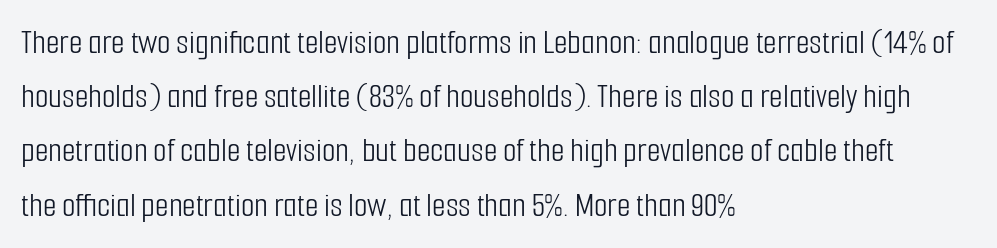
The image shows 35 px light, condensed sans-serif type, upright; set left-aligned, normal line spacing (1.55x), normal letter spacing, not underlined; low stroke contrast and a medium x-height.
